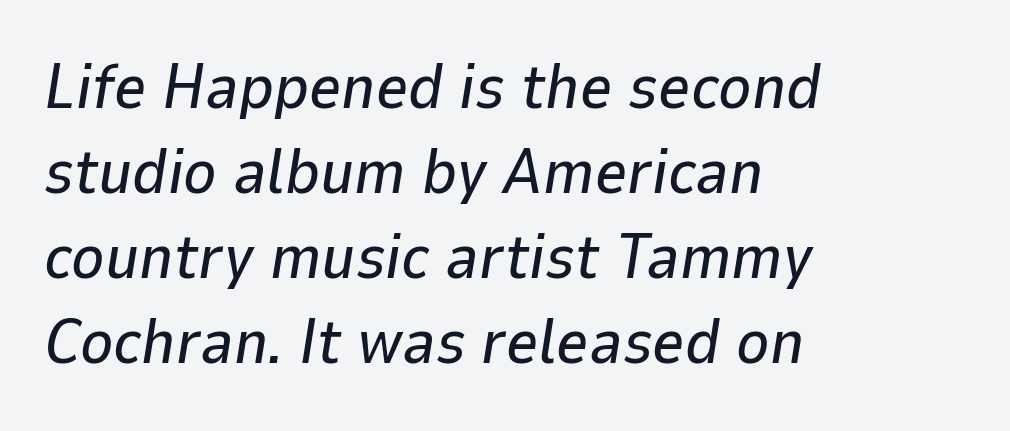
Q: Is the text italic (slanted)? A: Yes, it leans right by about 9 degrees.
Q: Is the text underlined? A: No.
Q: How is the paragraph aligned? A: Left-aligned.
Q: Is the spacing between letters normal or unusually wide? A: Normal.
Q: Is the spacing between lines tight, normal or loose? A: Normal.
Q: Width (condensed, normal, or wide)? A: Normal.
Q: Stroke contrast? A: Low.
Q: x-height? A: Medium.
Q: Monospaced? A: No.
